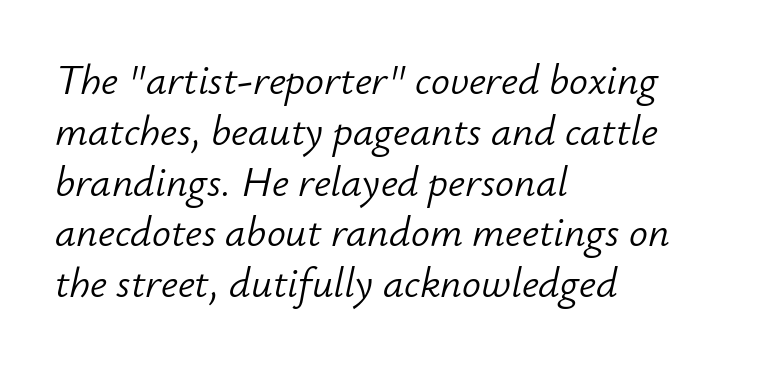
You could not count columns in this text — the font is proportionally spaced. Does extra space separate the letters? No, they use regular spacing. This is not heavy type; no bold has been used. Just letters on the line, the space beneath them empty. You can tell it's italic because the verticals aren't actually vertical. The ragged edge is on the right, which tells us the setting is flush left.
